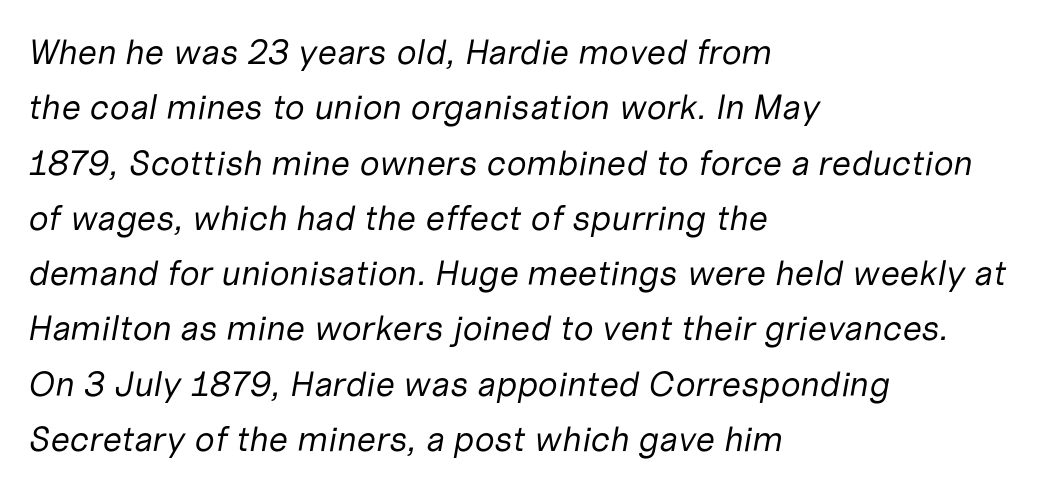
The image shows 35 px regular-weight type, italic (leaning right); set left-aligned, normal line spacing (1.58x), normal letter spacing, not underlined; low stroke contrast and a medium x-height.
